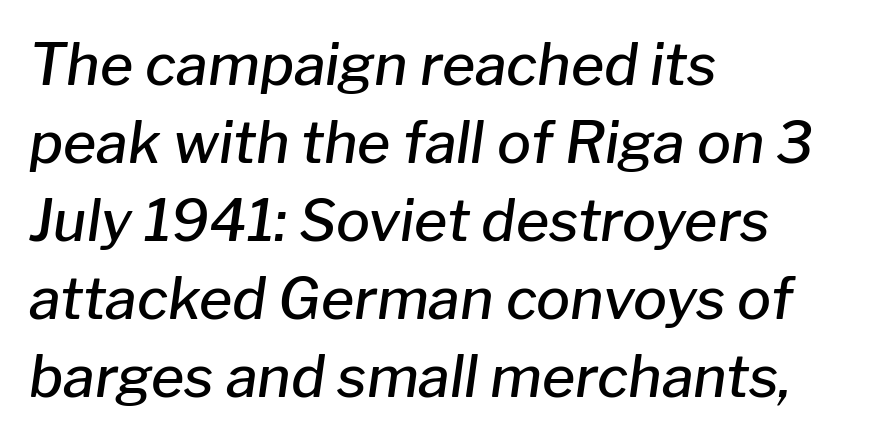
Horizontally, the lines are justified to the leading edge only. In terms of weight, the rendering is demibold, just under bold. A bare baseline throughout the passage. Whoever set this chose a conventional vertical rhythm.
